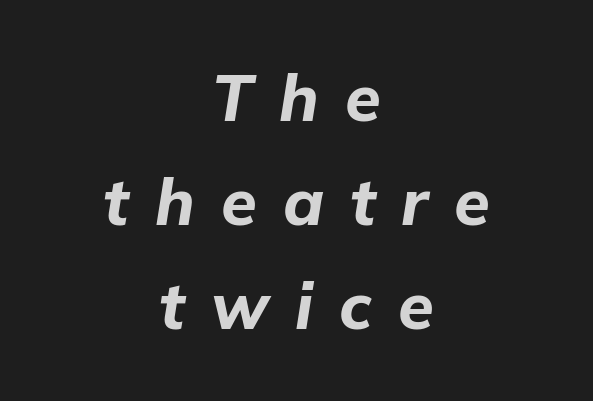
The designer left line spacing at the default. Words appear elongated and porous because spacing is wide. Varying glyph widths throughout — classic text-font behaviour. Both edges are ragged and mirror each other, which tells us the setting is centered. The space beneath each line is pristine and unruled. You can tell it's italic because the verticals aren't actually vertical.
